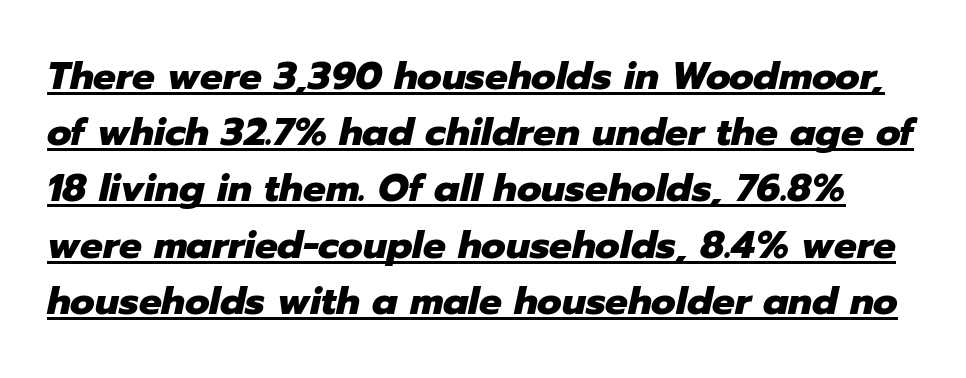
The image shows 38 px heavy type, italic (leaning right); set normal line spacing (1.48x), normal letter spacing, underlined; low stroke contrast and a medium x-height.
